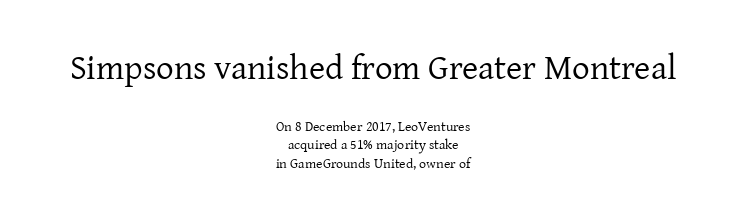
The image shows 35 px regular-weight serif type, upright; set centered, normal line spacing (1.33x), normal letter spacing, not underlined; the first (top) block is 2.5x larger; low stroke contrast and a medium x-height.
